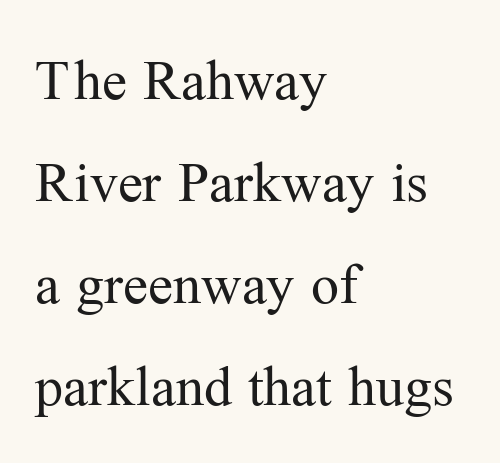
Here the designer chose a conventional face with non-uniform glyph widths. To sum up the face: it has serifs. A roman cut, with each character standing at attention. Where is the straight margin? On the left. Each word holds together tightly as a unit, with standard inter-letter gaps.
